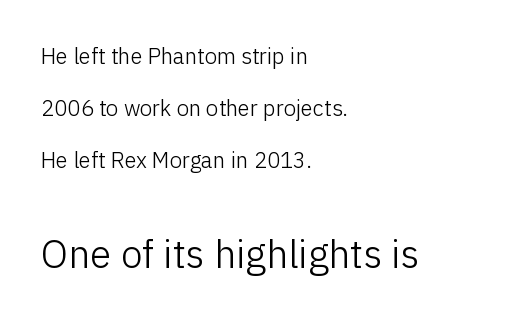
The image shows 39 px light sans-serif type, upright; set left-aligned, loose line spacing (2.36x), normal letter spacing, not underlined; the second (bottom) block is 1.77x larger; low stroke contrast and a medium x-height.
